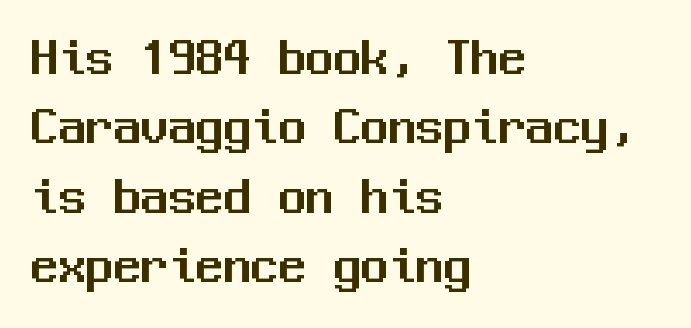
Font category for this specimen: sans-serif. Monospaced: the letters line up in strict vertical columns. Quick note: underline off. The letterforms sit shoulder to shoulder at normal distance.
